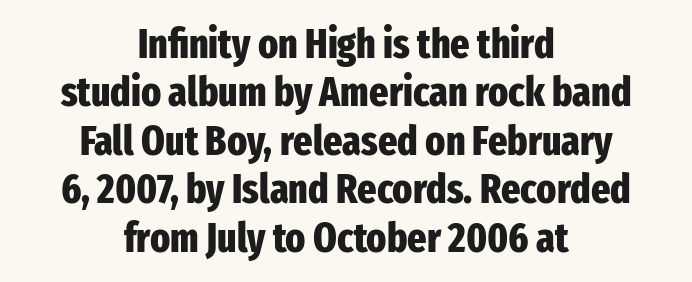
Q: Is the text bold? A: Yes.
Q: Is the text italic (slanted)? A: No, it is upright.
Q: Is the typeface a serif or a sans-serif typeface? A: Sans-serif.
Q: Is the text underlined? A: No.
Q: How is the paragraph aligned? A: Centered.
Q: Is the spacing between letters normal or unusually wide? A: Normal.
Q: Width (condensed, normal, or wide)? A: Condensed.
Q: Stroke contrast? A: Low.
Q: x-height? A: Medium.
Q: Monospaced? A: No.
